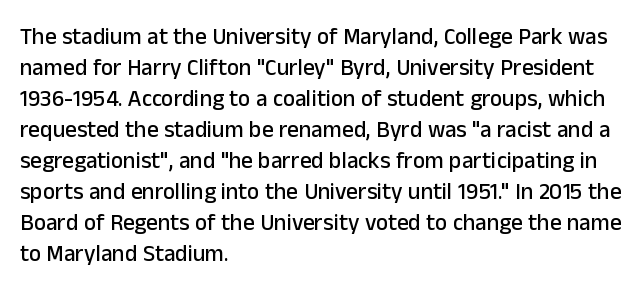
Q: Is the text italic (slanted)? A: No, it is upright.
Q: Is the text underlined? A: No.
Q: How is the paragraph aligned? A: Left-aligned.
Q: Is the spacing between letters normal or unusually wide? A: Normal.
Q: Is the spacing between lines tight, normal or loose? A: Normal.
